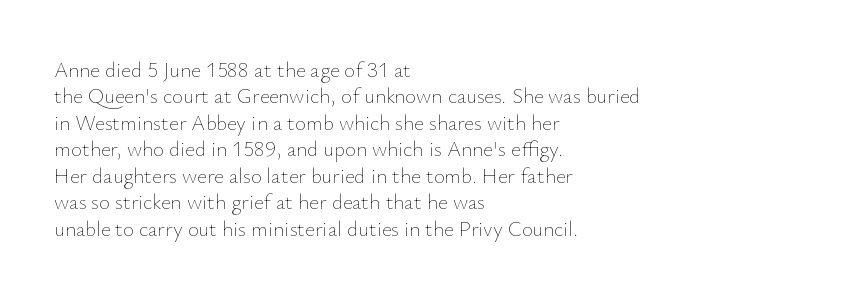
{"italic": "no", "bold": "no", "underline": "no", "align": "left", "line_spacing": "normal", "line_spacing_ratio": 1.26, "letter_spacing": "normal", "letter_spacing_em": 0.0, "glyph_px": 21}
